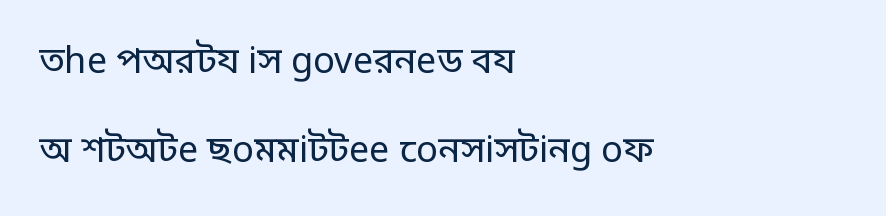
The image shows 36 px regular-weight sans-serif type, upright; set left-aligned, loose line spacing (2.47x), normal letter spacing, not underlined; low stroke contrast and a large x-height.
